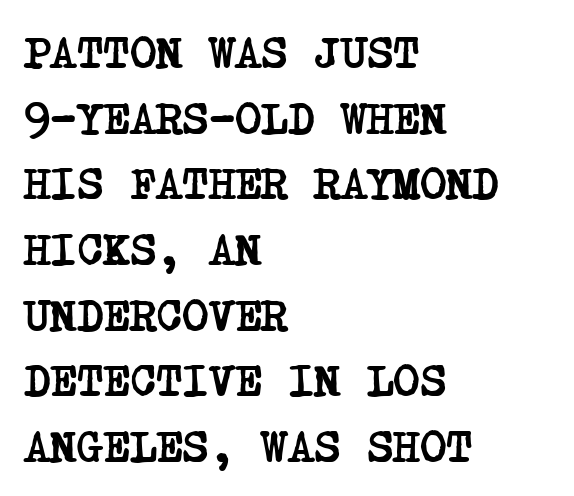
The image shows 45 px semibold, condensed serif type; set left-aligned, normal line spacing (1.46x), normal letter spacing, not underlined; low stroke contrast and a large x-height.
